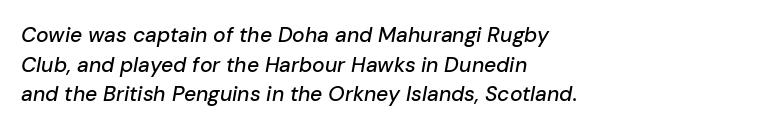
The image shows 21 px text type, italic (leaning right); set left-aligned, normal line spacing (1.41x), normal letter spacing, not underlined.
